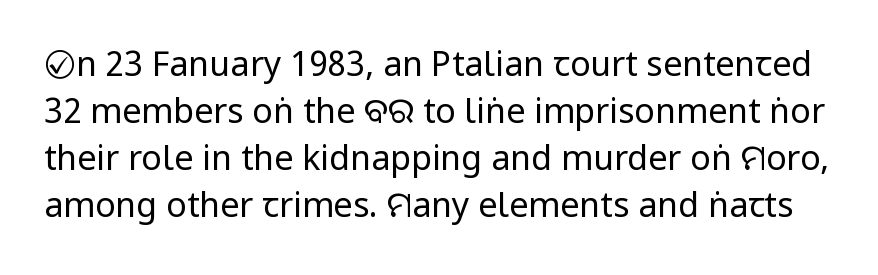
Q: Is the text bold? A: No.
Q: Is the text italic (slanted)? A: No, it is upright.
Q: Is the typeface a serif or a sans-serif typeface? A: Sans-serif.
Q: Is the text underlined? A: No.
Q: Is the spacing between letters normal or unusually wide? A: Normal.
Q: Is the spacing between lines tight, normal or loose? A: Normal.
Q: Width (condensed, normal, or wide)? A: Condensed.
Q: Stroke contrast? A: Low.
Q: x-height? A: Large.
Q: Monospaced? A: No.
